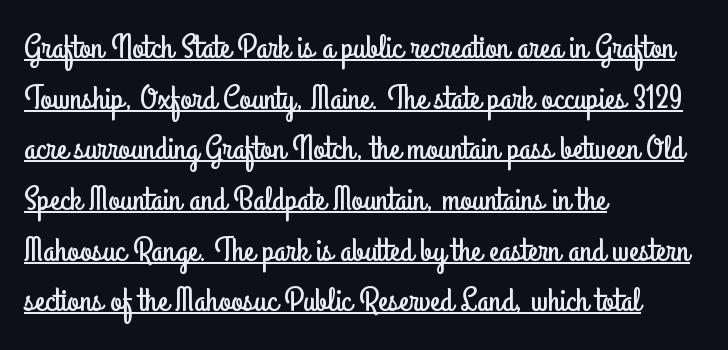
{"serif": "no", "width": "condensed", "stroke_contrast": "low", "x_height": "small", "monospaced": "no", "underline": "yes", "align": "left", "line_spacing": "normal", "line_spacing_ratio": 1.49, "letter_spacing": "normal", "letter_spacing_em": 0.0, "glyph_px": 34}
